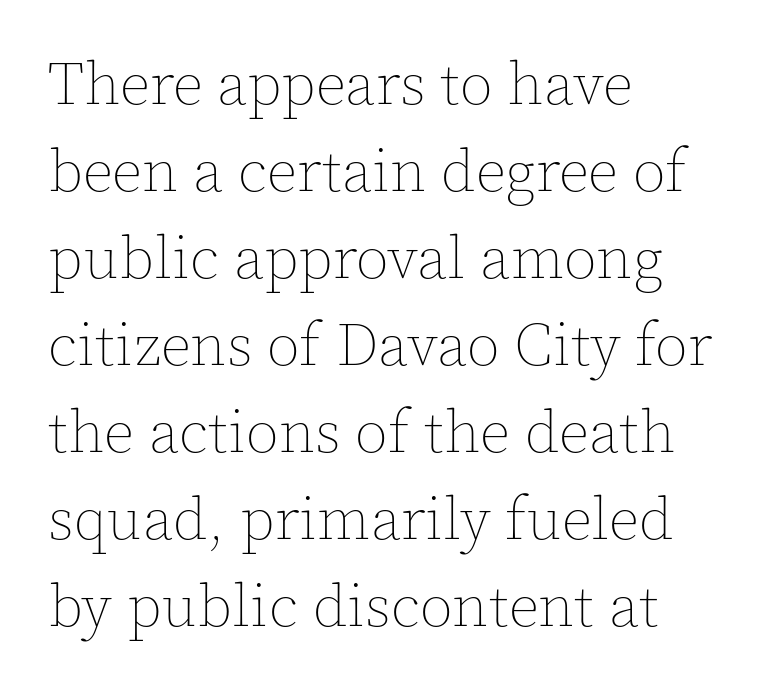
What's the leading like? Ordinary, nothing unusual. This rendering uses left alignment, leaving the right contour irregular. No word sits above an underline. Nothing heavy about these letters — not bold at all. Each letter keeps its own natural width here, so spacing adapts to shape. Designer's note — italics off, roman on.
